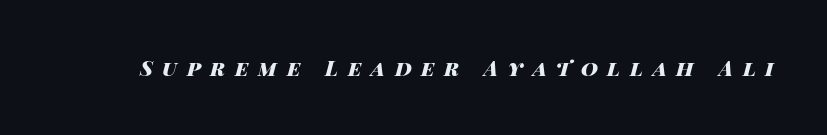
The image shows 21 px bold type, italic (leaning right); set unusually wide letter spacing (+0.46 em), not underlined.
